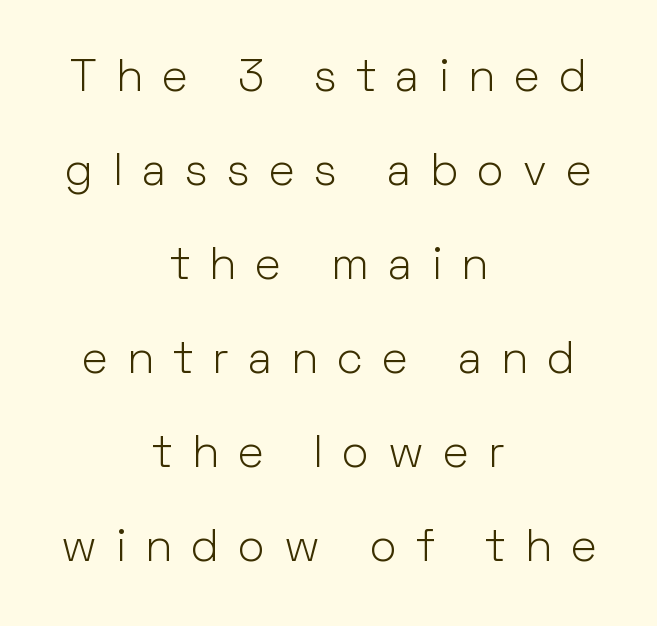
The type is letterspaced generously, with wide tracking. Check the space under the baseline: it is left empty. The font's upright variant was chosen for this text. Character widths vary here, with narrow letters taking less room than wide ones. Centered paragraph, ragged on both sides.
